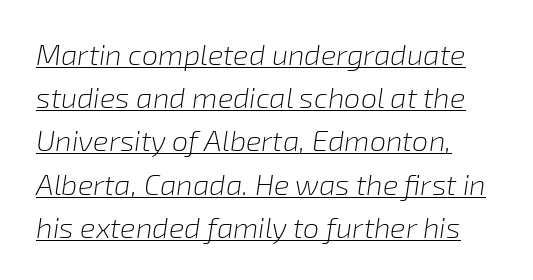
{"italic": "yes", "lean": "right", "slant_degrees": 8, "bold": "no", "weight": "light", "width": "normal", "stroke_contrast": "low", "x_height": "medium", "monospaced": "no", "underline": "yes", "line_spacing": "normal", "line_spacing_ratio": 1.49, "letter_spacing": "normal", "letter_spacing_em": 0.0, "glyph_px": 29}
